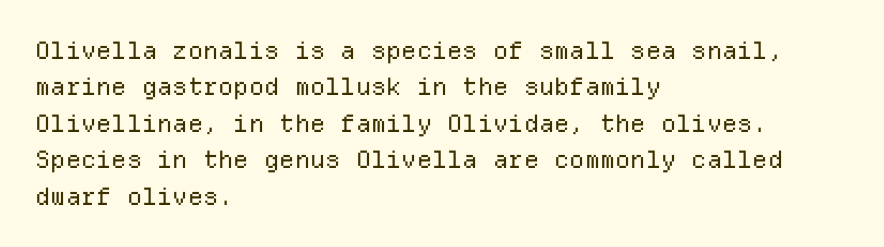
Q: Is the text bold? A: No.
Q: Is the text italic (slanted)? A: No, it is upright.
Q: Is the text underlined? A: No.
Q: How is the paragraph aligned? A: Left-aligned.
Q: Is the spacing between letters normal or unusually wide? A: Normal.
Q: Is the spacing between lines tight, normal or loose? A: Normal.
